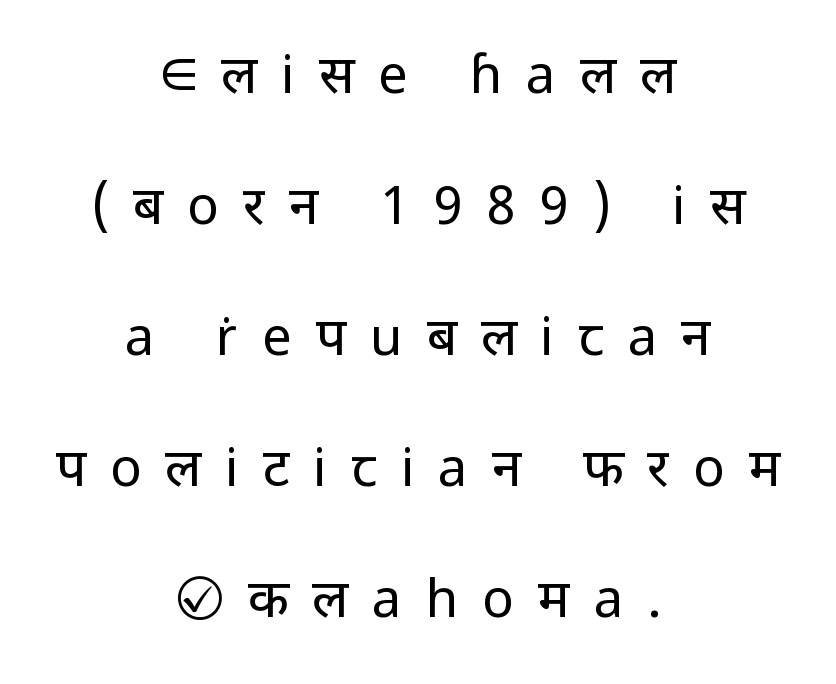
{"serif": "no", "italic": "no", "bold": "no", "weight": "regular", "width": "normal", "stroke_contrast": "low", "x_height": "medium", "monospaced": "no", "underline": "no", "align": "center", "line_spacing": "loose", "line_spacing_ratio": 2.47, "letter_spacing": "wide", "letter_spacing_em": 0.45, "glyph_px": 53}
